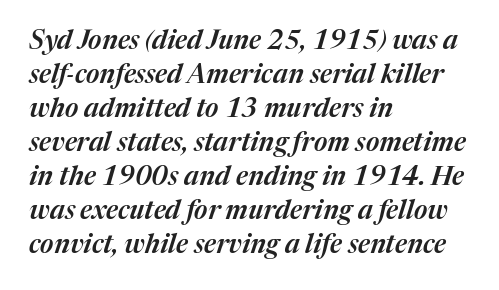
The rendering keeps characters at their native spacing. Caption: multi-line text, flush left, ragged right. Each row of text sits above clean, open space. Is there much room between lines? A standard amount, neither cramped nor airy.
